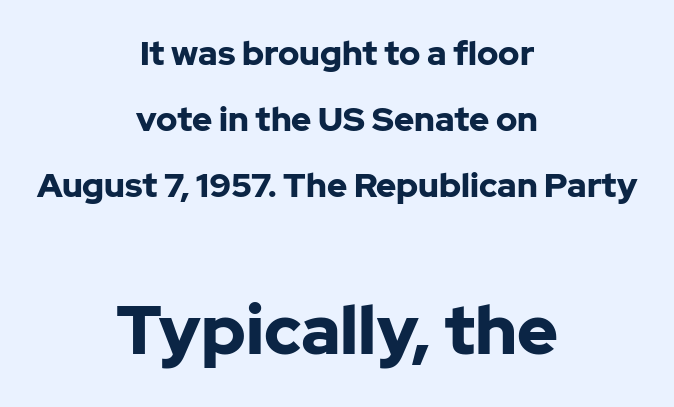
The image shows 69 px bold sans-serif type, upright; set centered, loose line spacing (1.94x), normal letter spacing, not underlined; the second (bottom) block is 2.03x larger; low stroke contrast and a medium x-height.
